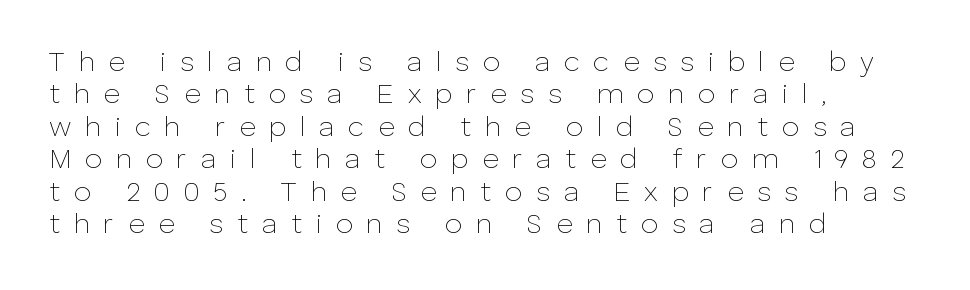
Type without underlining. Ink coverage per letter is moderate at most. The designer went with a sans here, leaving each stem footless. The paragraph shown leans on its left margin. Proportional: the letters do not fall into vertical columns.
